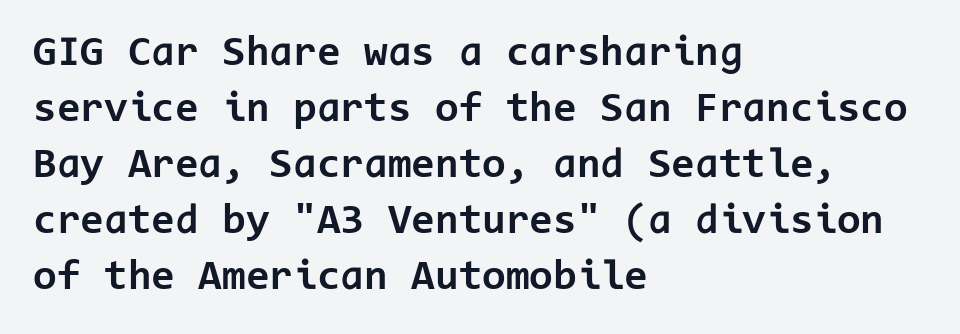
Is the type bold? Yes — the strokes are clearly thick and heavy. Clear beneath every line of the passage. A student would call this left alignment; a typographer would say flush left, rag right. The letters march in equal steps, a hallmark of fixed-pitch type. Standard letterfit; no display-style spreading of the glyphs. Evenly set lines give the paragraph a standard silhouette.
